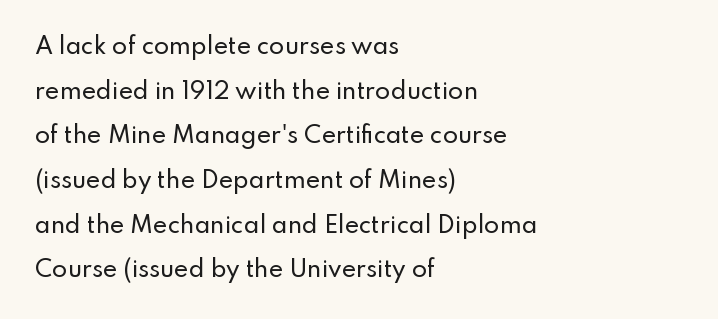
The image shows 22 px text type, upright; set left-aligned, loose line spacing (2.03x), normal letter spacing, not underlined.
